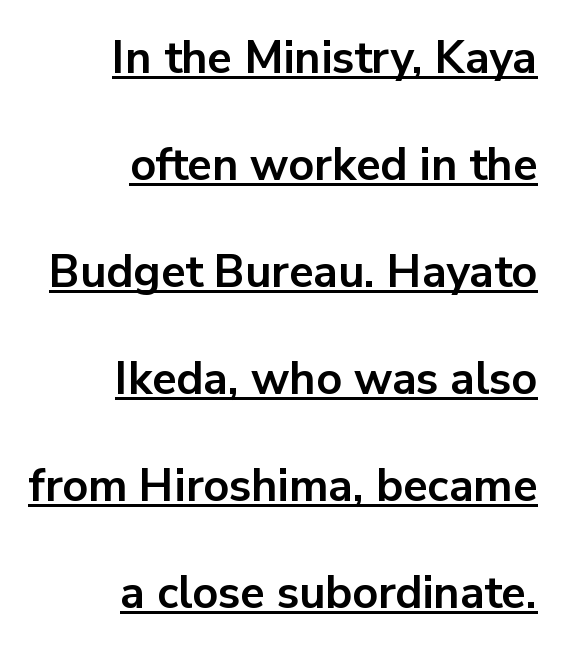
{"serif": "no", "italic": "no", "bold": "yes", "weight": "bold", "width": "normal", "stroke_contrast": "low", "x_height": "medium", "monospaced": "no", "underline": "yes", "align": "right", "line_spacing": "loose", "line_spacing_ratio": 2.38, "letter_spacing": "normal", "letter_spacing_em": 0.0, "glyph_px": 45}
